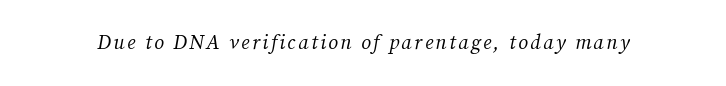
Is this a heavy cut? Hardly; it is regular or lighter. Is the type slanted? Yes — the strokes lean at a clear angle. The specimen omits any rule beneath the text block's lines.
